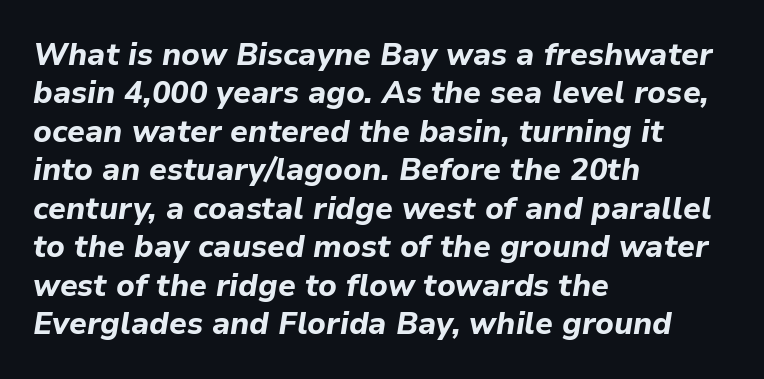
{"italic": "yes", "lean": "right", "slant_degrees": 9, "bold": "yes", "weight": "bold", "width": "normal", "stroke_contrast": "low", "x_height": "medium", "monospaced": "no", "underline": "no", "align": "left", "line_spacing_ratio": 1.24, "letter_spacing": "normal", "letter_spacing_em": 0.0, "glyph_px": 31}
